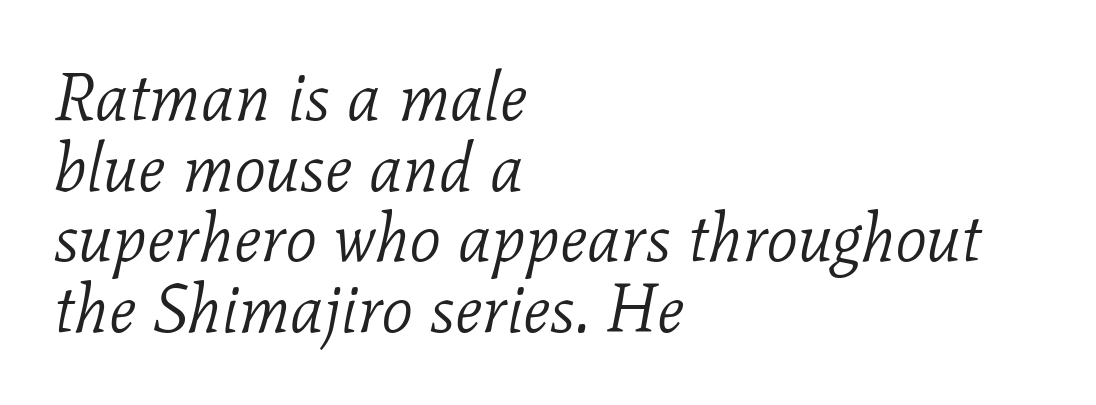
{"serif": "yes", "italic": "yes", "lean": "right", "slant_degrees": 11, "bold": "no", "weight": "light", "width": "normal", "stroke_contrast": "low", "x_height": "medium", "monospaced": "no", "underline": "no", "align": "left", "line_spacing": "tight", "line_spacing_ratio": 1.04, "letter_spacing": "normal", "letter_spacing_em": 0.0, "glyph_px": 68}
